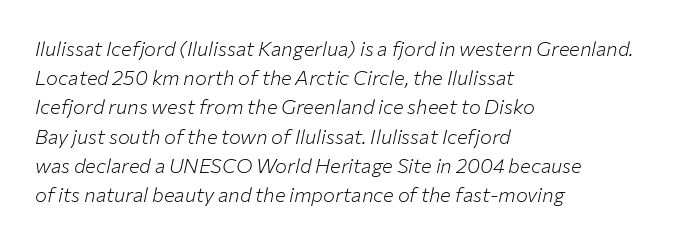
Q: Is the text bold? A: No.
Q: Is the text italic (slanted)? A: Yes, it leans right by about 12 degrees.
Q: Is the text underlined? A: No.
Q: How is the paragraph aligned? A: Left-aligned.
Q: Is the spacing between letters normal or unusually wide? A: Normal.
Q: Is the spacing between lines tight, normal or loose? A: Normal.
